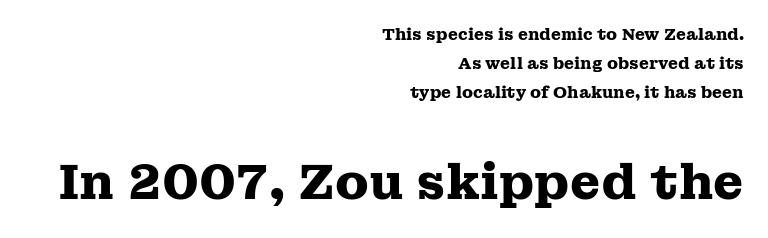
Caption: upper text group reduced, lower text group enlarged. I'd call this a serif setting — the letters wear small feet. Inter-character spacing is left at the font's built-in metrics. A flush-right, rag-left setting is used for this passage.
